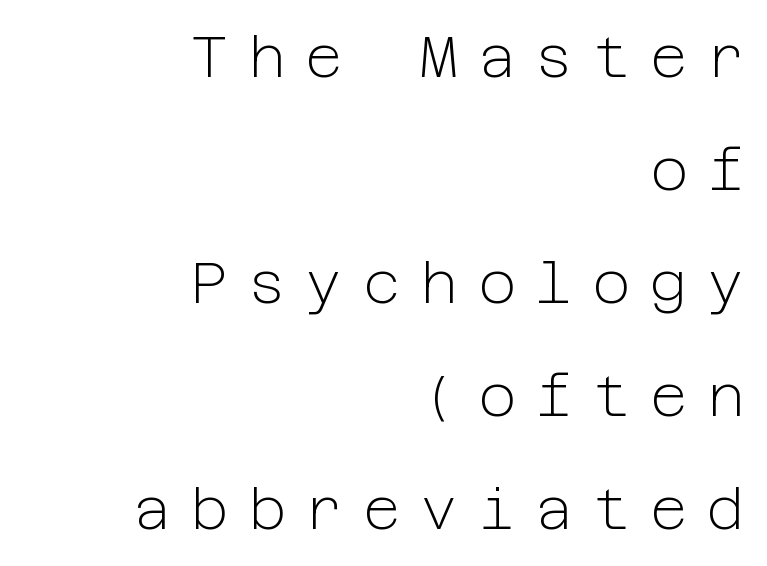
Stems here are at most as thick as an everyday book face. This rendering uses right alignment, leaving the left contour irregular. You could only call the tracking loose — the letters float apart. Whoever set this chose breathing room over compactness in the vertical rhythm.
